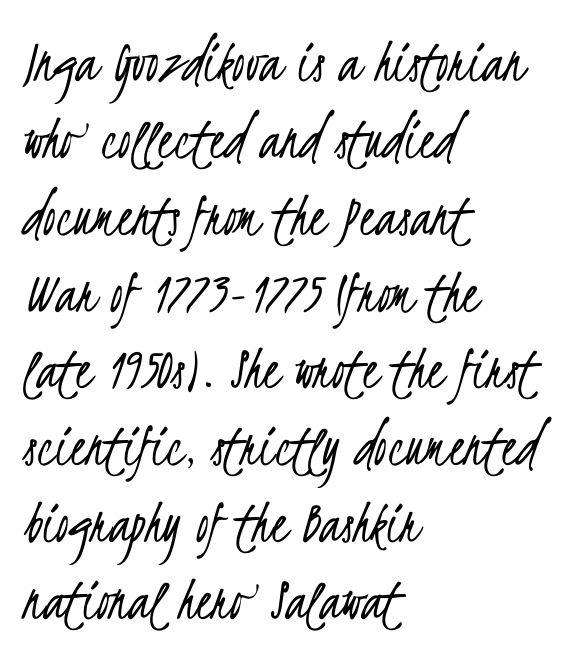
Q: Is the text bold? A: No.
Q: Is the typeface a serif or a sans-serif typeface? A: Sans-serif.
Q: Is the text underlined? A: No.
Q: How is the paragraph aligned? A: Left-aligned.
Q: Is the spacing between letters normal or unusually wide? A: Normal.
Q: Width (condensed, normal, or wide)? A: Condensed.
Q: Stroke contrast? A: Low.
Q: x-height? A: Small.
Q: Monospaced? A: No.
